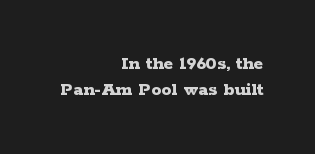
Q: Is the text bold? A: Yes.
Q: Is the text italic (slanted)? A: No, it is upright.
Q: Is the text underlined? A: No.
Q: How is the paragraph aligned? A: Right-aligned.
Q: Is the spacing between letters normal or unusually wide? A: Normal.
Q: Is the spacing between lines tight, normal or loose? A: Normal.
